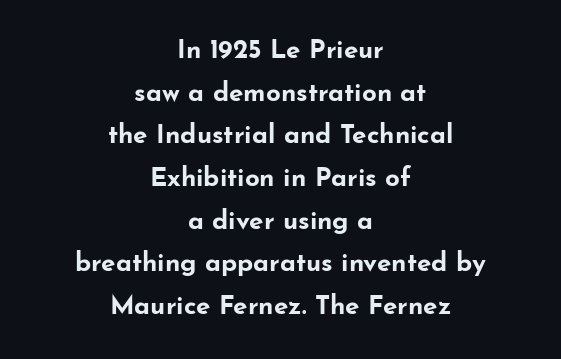
Q: Is the text bold? A: Yes.
Q: Is the text italic (slanted)? A: No, it is upright.
Q: Is the text underlined? A: No.
Q: How is the paragraph aligned? A: Centered.
Q: Is the spacing between letters normal or unusually wide? A: Normal.
Q: Is the spacing between lines tight, normal or loose? A: Normal.
